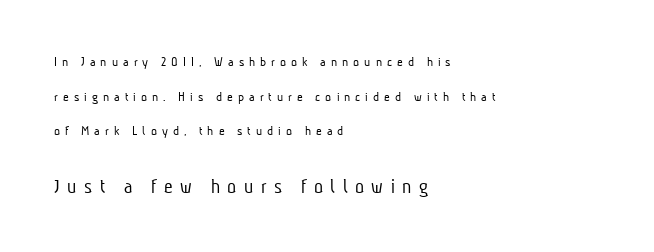
{"bold": "no", "underline": "no", "align": "left", "line_spacing": "loose", "line_spacing_ratio": 2.48, "letter_spacing": "wide", "letter_spacing_em": 0.36, "larger_block": "second", "size_ratio": 1.5, "glyph_px": 21}
